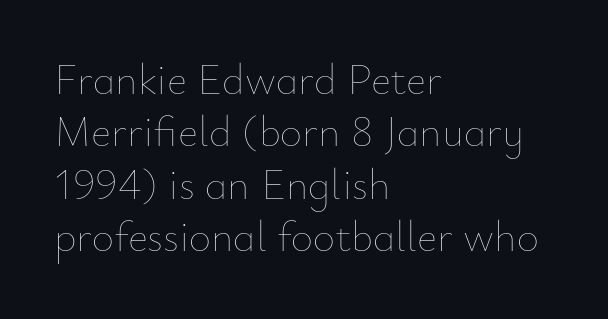
Spacing verdict: proportional, widths tailored to each character. Visually the block forms a straight wall on the left and a jagged coastline on the right. These lines keep a tight, regular rhythm from letter to letter. Stroke mass is kept to a normal reading level or below. Decoration check: the copy has no underline. The letters stand straight up with perfectly vertical stems.
